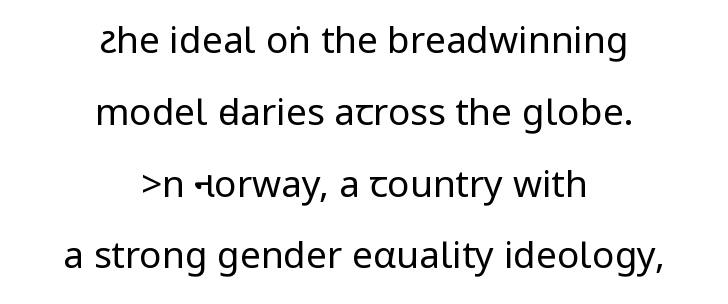
A bare baseline throughout the passage. The type family on display is of the sans-serif kind. Italic? Not at all — the glyphs are vertical. The whitespace from short lines is split evenly between both sides. Interline gaps are noticeably wide in this sample. Caption: face not bold, strokes unweighted.
